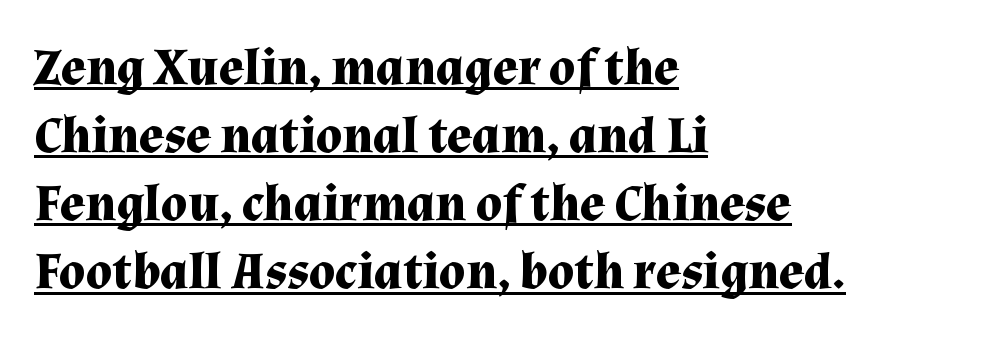
Q: Is the text bold? A: Yes.
Q: Is the text italic (slanted)? A: No, it is upright.
Q: Is the typeface a serif or a sans-serif typeface? A: Serif.
Q: Is the text underlined? A: Yes.
Q: How is the paragraph aligned? A: Left-aligned.
Q: Is the spacing between letters normal or unusually wide? A: Normal.
Q: Is the spacing between lines tight, normal or loose? A: Normal.
Q: Width (condensed, normal, or wide)? A: Normal.
Q: Stroke contrast? A: Medium.
Q: x-height? A: Medium.
Q: Monospaced? A: No.
